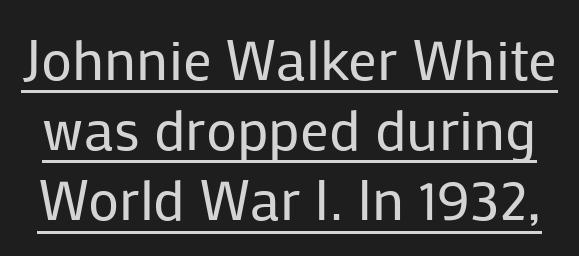
Q: Is the text bold? A: No.
Q: Is the text italic (slanted)? A: No, it is upright.
Q: Is the typeface a serif or a sans-serif typeface? A: Sans-serif.
Q: Is the text underlined? A: Yes.
Q: Is the spacing between letters normal or unusually wide? A: Normal.
Q: Width (condensed, normal, or wide)? A: Normal.
Q: Stroke contrast? A: Low.
Q: x-height? A: Medium.
Q: Monospaced? A: No.
